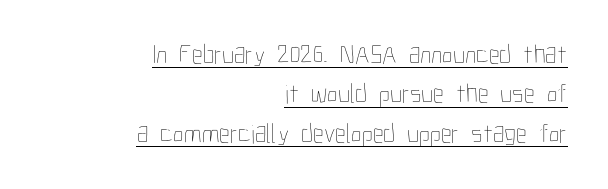
{"italic": "no", "bold": "no", "underline": "yes", "align": "right", "line_spacing": "normal", "line_spacing_ratio": 1.46, "letter_spacing": "normal", "letter_spacing_em": 0.0, "glyph_px": 27}
